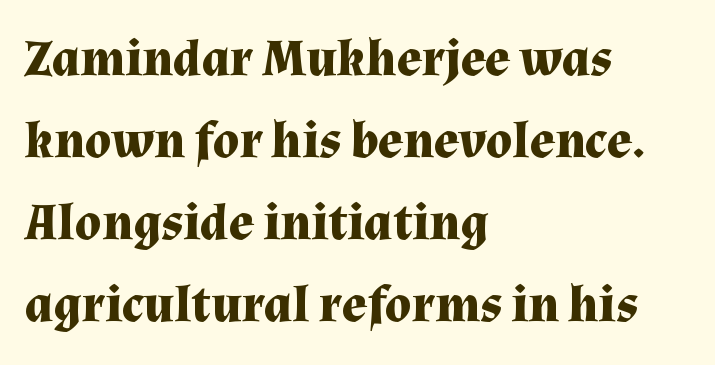
The glyphs have the mass of a bold cut. Character widths vary here, with narrow letters taking less room than wide ones. Observe the serifs anchoring each vertical stroke in this sample. The gaps between neighbouring characters are ordinary and unremarkable. The gap between lines stays unmarked.
